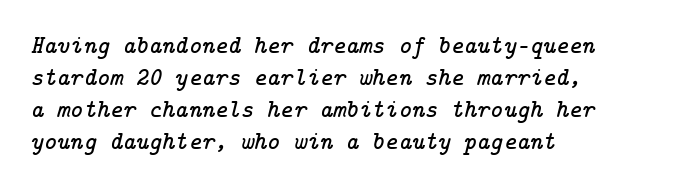
Quick note: italic. The strip under each line holds only bare page. The lines are quadded left. Quick note: interline space is typical.
